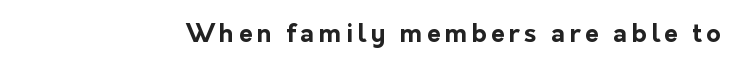
The image shows 25 px bold type, upright; set not underlined.
